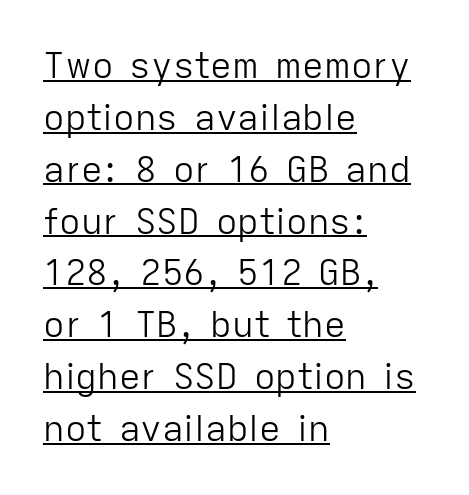
{"serif": "no", "italic": "no", "bold": "no", "weight": "light", "width": "normal", "stroke_contrast": "low", "x_height": "medium", "monospaced": "no", "underline": "yes", "align": "left", "line_spacing": "normal", "line_spacing_ratio": 1.44, "letter_spacing": "normal", "letter_spacing_em": 0.0, "glyph_px": 36}
